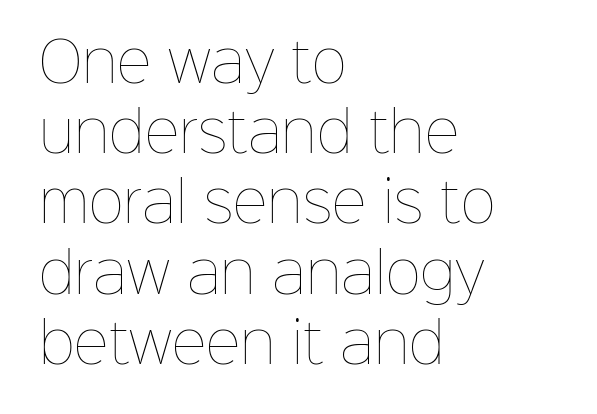
{"italic": "no", "bold": "no", "weight": "thin", "width": "normal", "stroke_contrast": "low", "x_height": "medium", "monospaced": "no", "underline": "no", "align": "left", "line_spacing": "normal", "line_spacing_ratio": 1.3, "letter_spacing": "normal", "letter_spacing_em": 0.0, "glyph_px": 54}
